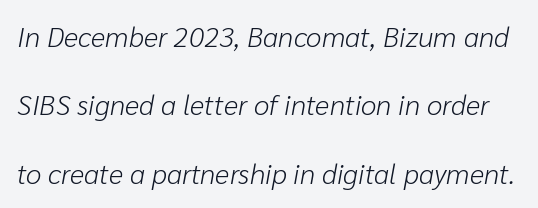
Q: Is the text bold? A: No.
Q: Is the text italic (slanted)? A: Yes, it leans right by about 10 degrees.
Q: Is the text underlined? A: No.
Q: Is the spacing between letters normal or unusually wide? A: Normal.
Q: Is the spacing between lines tight, normal or loose? A: Loose.
Q: Width (condensed, normal, or wide)? A: Normal.
Q: Stroke contrast? A: Low.
Q: x-height? A: Medium.
Q: Monospaced? A: No.
